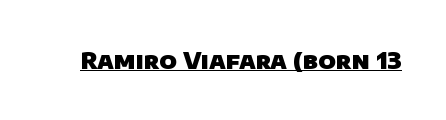
Q: Is the text bold? A: Yes.
Q: Is the text underlined? A: Yes.
Q: Is the spacing between letters normal or unusually wide? A: Normal.
